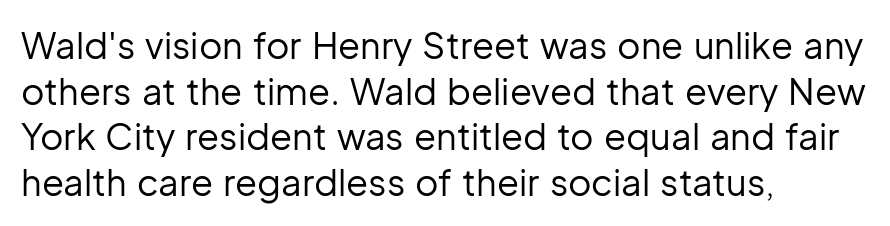
The image shows 36 px regular-weight sans-serif type, upright; set left-aligned, normal line spacing (1.27x), normal letter spacing, not underlined; low stroke contrast and a medium x-height.
